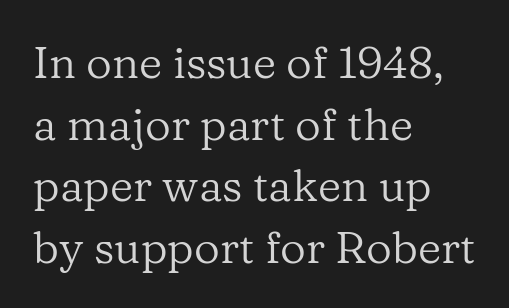
{"serif": "yes", "italic": "no", "bold": "no", "weight": "regular", "width": "normal", "stroke_contrast": "low", "x_height": "medium", "monospaced": "no", "underline": "no", "align": "left", "line_spacing": "normal", "line_spacing_ratio": 1.37, "letter_spacing": "normal", "letter_spacing_em": 0.0, "glyph_px": 45}
